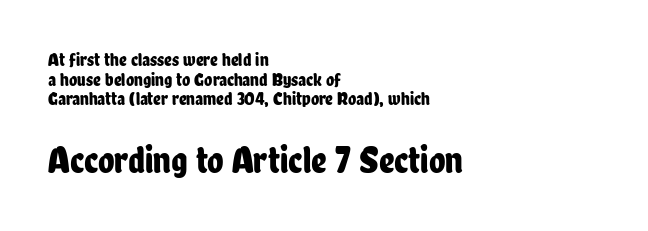
The image shows 38 px condensed sans-serif type, upright; set left-aligned, tight line spacing (1.03x), normal letter spacing, not underlined; the second (bottom) block is 2.0x larger; low stroke contrast and a medium x-height.
